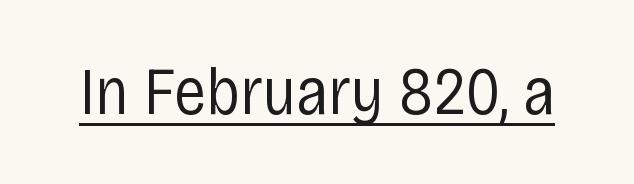
Think of a printed novel: that variable character pitch is what you see here. Serif or sans? Sans — the stroke terminals are bare. Every word sits above its own underline. Is this a heavy cut? Hardly; it is regular or lighter.
